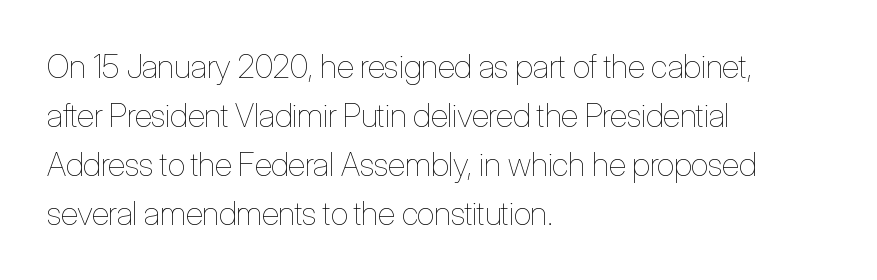
Q: Is the text bold? A: No.
Q: Is the text italic (slanted)? A: No, it is upright.
Q: Is the text underlined? A: No.
Q: How is the paragraph aligned? A: Left-aligned.
Q: Is the spacing between letters normal or unusually wide? A: Normal.
Q: Is the spacing between lines tight, normal or loose? A: Normal.
Q: Width (condensed, normal, or wide)? A: Condensed.
Q: Stroke contrast? A: Low.
Q: x-height? A: Medium.
Q: Monospaced? A: No.
